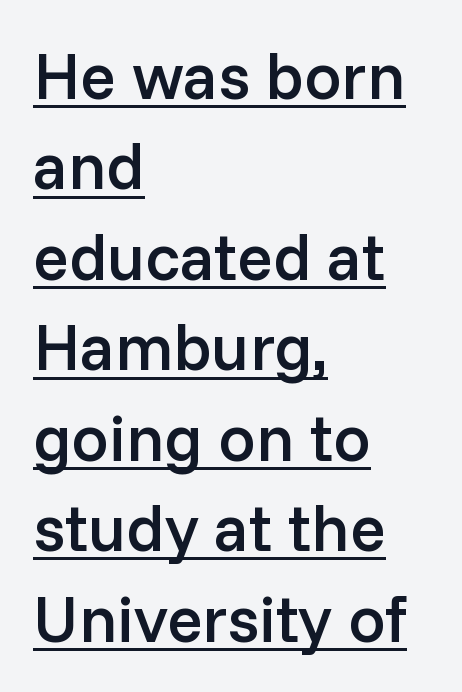
{"serif": "no", "italic": "no", "bold": "semi", "weight": "semibold", "width": "normal", "stroke_contrast": "low", "x_height": "medium", "monospaced": "no", "underline": "yes", "align": "left", "line_spacing": "normal", "line_spacing_ratio": 1.37, "letter_spacing": "normal", "letter_spacing_em": 0.0, "glyph_px": 66}
